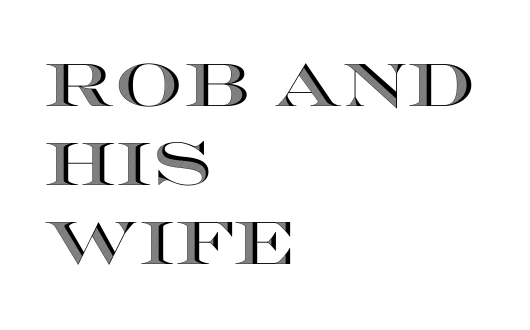
Q: Is the text italic (slanted)? A: No, it is upright.
Q: Is the text underlined? A: No.
Q: How is the paragraph aligned? A: Left-aligned.
Q: Is the spacing between letters normal or unusually wide? A: Normal.
Q: Is the spacing between lines tight, normal or loose? A: Normal.
Q: Width (condensed, normal, or wide)? A: Wide.
Q: x-height? A: Large.
Q: Monospaced? A: No.
